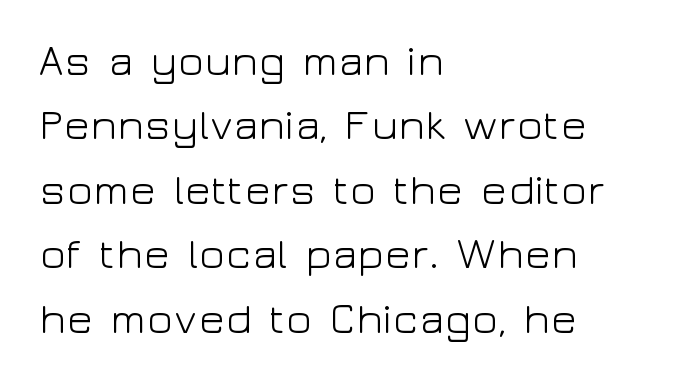
Q: Is the text bold? A: No.
Q: Is the text italic (slanted)? A: No, it is upright.
Q: Is the typeface a serif or a sans-serif typeface? A: Sans-serif.
Q: Is the text underlined? A: No.
Q: How is the paragraph aligned? A: Left-aligned.
Q: Is the spacing between letters normal or unusually wide? A: Normal.
Q: Is the spacing between lines tight, normal or loose? A: Normal.
Q: Width (condensed, normal, or wide)? A: Wide.
Q: Stroke contrast? A: Low.
Q: x-height? A: Medium.
Q: Monospaced? A: No.
